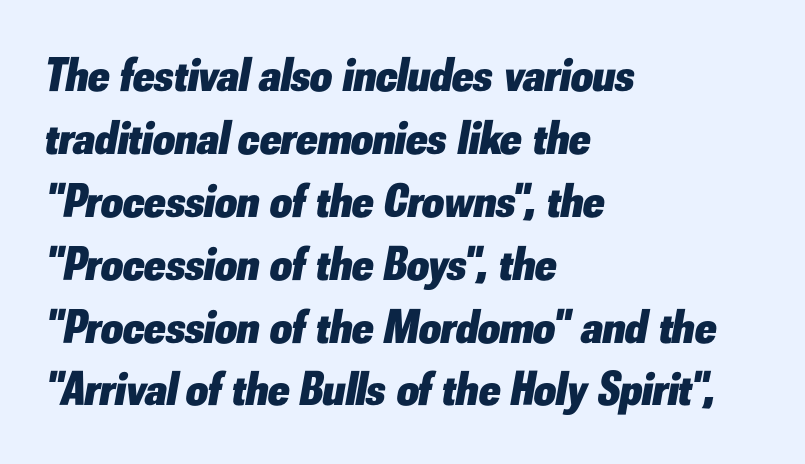
The image shows 48 px heavy type, italic (leaning right); set left-aligned, normal line spacing (1.31x), normal letter spacing, not underlined; low stroke contrast and a small x-height.
